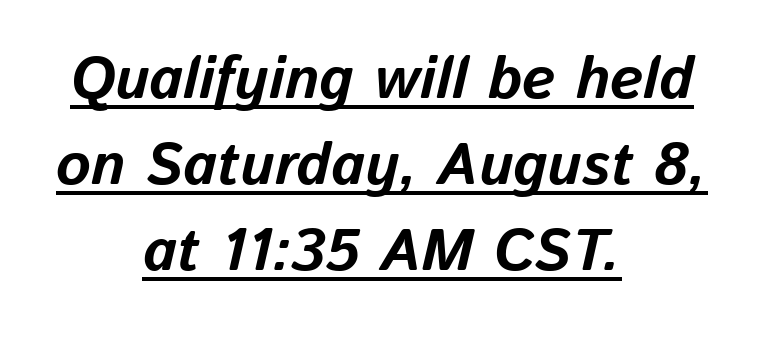
{"italic": "yes", "lean": "right", "slant_degrees": 13, "bold": "yes", "weight": "bold", "width": "normal", "stroke_contrast": "low", "x_height": "medium", "monospaced": "no", "underline": "yes", "align": "center", "line_spacing": "normal", "line_spacing_ratio": 1.46, "letter_spacing": "normal", "letter_spacing_em": 0.0, "glyph_px": 59}
